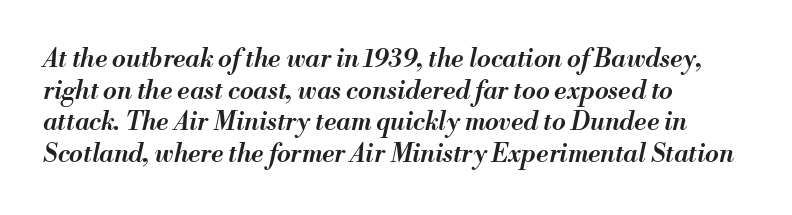
This rendering leaves character spacing at its baseline value. Leading: standard. Is the type slanted? Yes — the strokes lean at a clear angle. Compared with an ordinary text face, these strokes are moderately heavier — a semibold. Any mark beneath the type? The region is blank.
